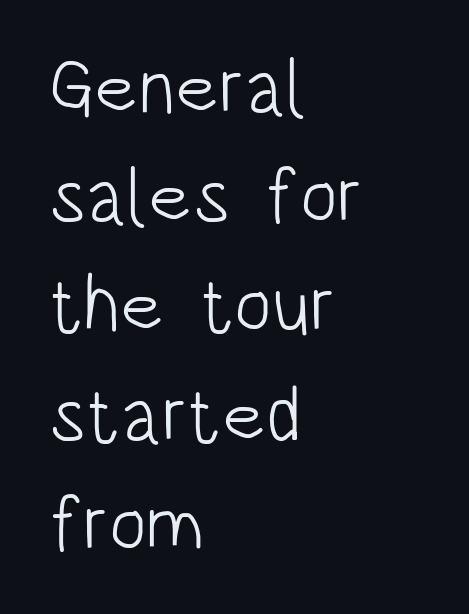
The image shows 78 px light, condensed sans-serif type, upright; set left-aligned, normal line spacing (1.4x), normal letter spacing, not underlined; low stroke contrast and a large x-height.
